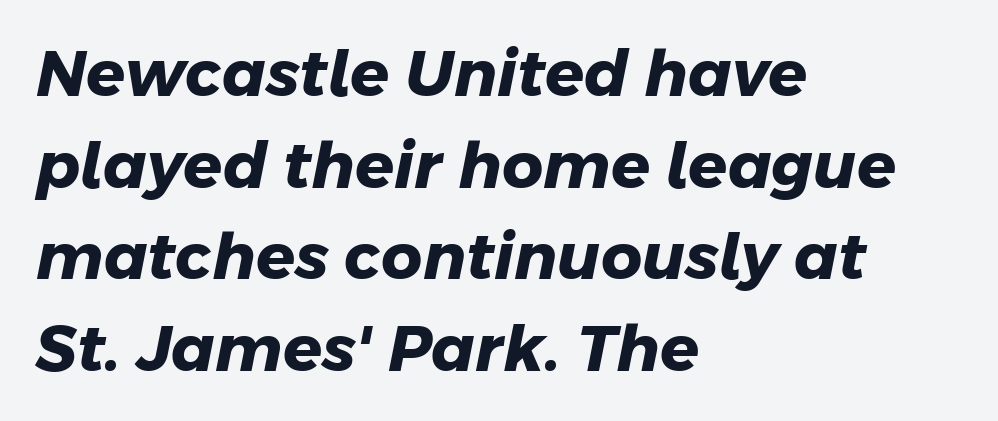
These words are printed bold, with thick strokes throughout. No feet cap the strokes, marking this as sans-serif type. Standard letterfit; no display-style spreading of the glyphs. These lines are rendered in a variable-pitch font. A normal amount of white space separates one row of letters from the next. Underlining? Definitely not there.
